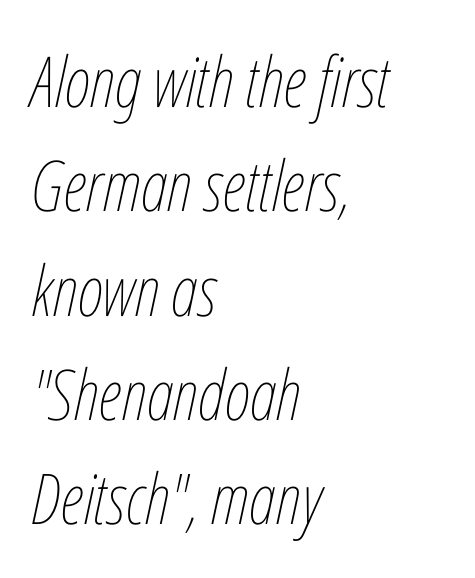
{"italic": "yes", "lean": "right", "slant_degrees": 12, "bold": "no", "weight": "thin", "width": "condensed", "stroke_contrast": "low", "x_height": "medium", "monospaced": "no", "underline": "no", "align": "left", "line_spacing": "normal", "line_spacing_ratio": 1.49, "letter_spacing": "normal", "letter_spacing_em": 0.0, "glyph_px": 70}
